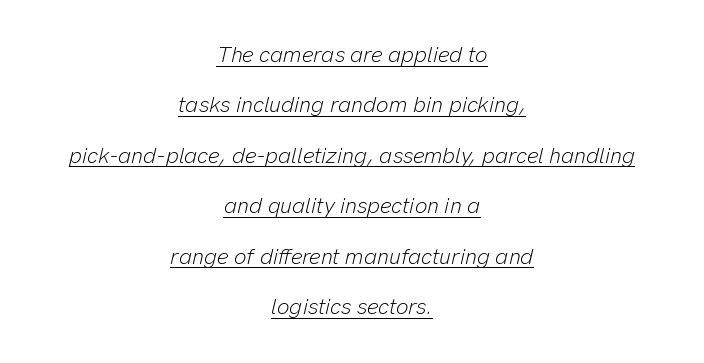
{"italic": "yes", "lean": "right", "slant_degrees": 13, "bold": "no", "underline": "yes", "align": "center", "line_spacing": "loose", "line_spacing_ratio": 2.29, "letter_spacing": "normal", "letter_spacing_em": 0.0, "glyph_px": 22}
